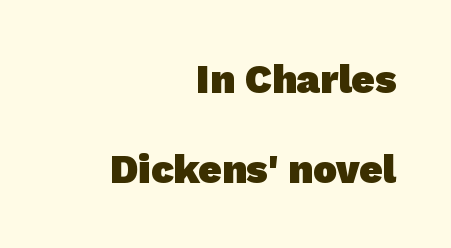
The image shows 40 px heavy sans-serif type; set right-aligned, loose line spacing (2.25x), normal letter spacing, not underlined; low stroke contrast and a medium x-height.
